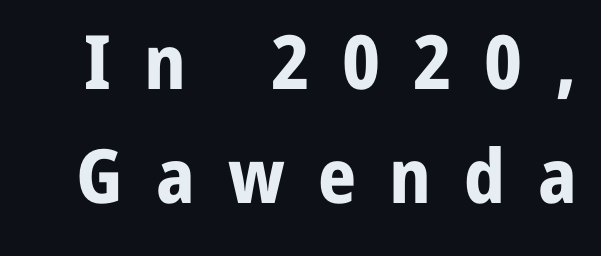
The image shows 75 px bold sans-serif type, upright; set normal line spacing (1.52x), unusually wide letter spacing (+0.44 em), not underlined; low stroke contrast and a medium x-height.
